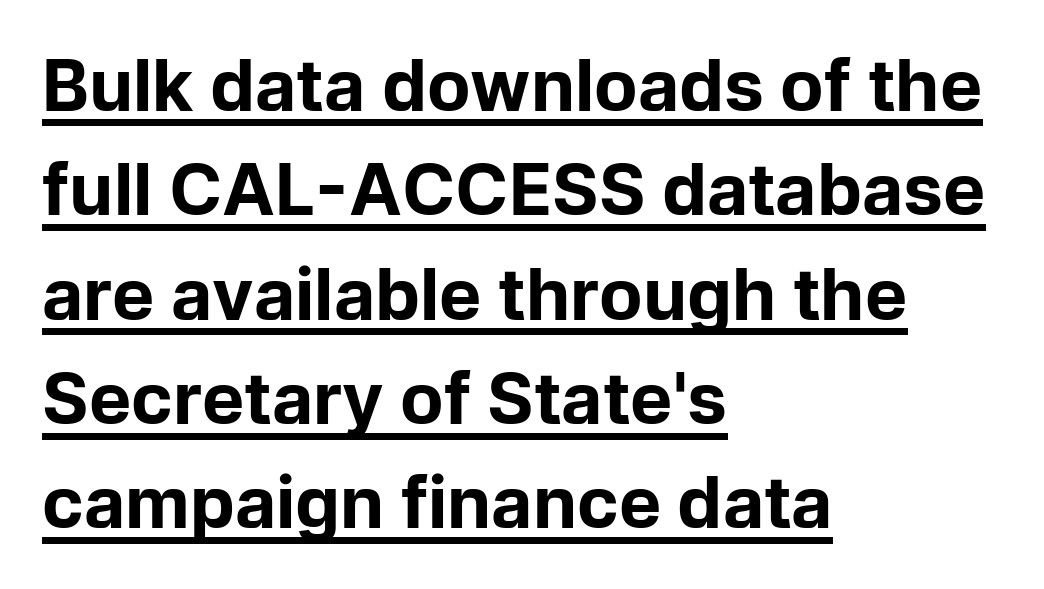
{"serif": "no", "italic": "no", "bold": "yes", "weight": "bold", "width": "normal", "stroke_contrast": "low", "x_height": "medium", "monospaced": "no", "underline": "yes", "align": "left", "line_spacing": "normal", "line_spacing_ratio": 1.47, "letter_spacing": "normal", "letter_spacing_em": 0.0, "glyph_px": 71}
